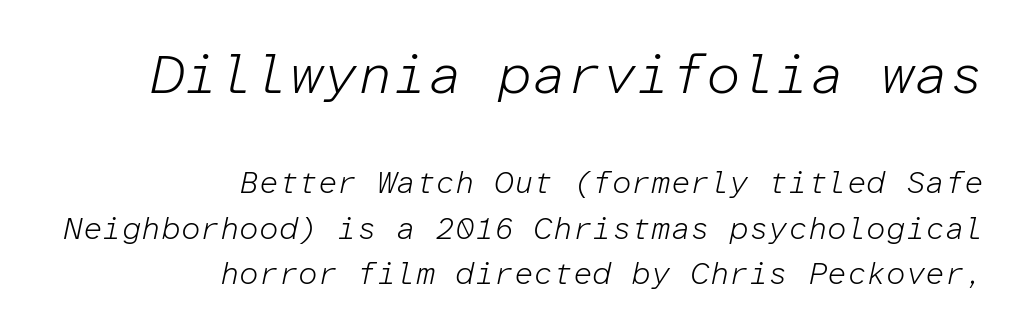
Q: Is the text bold? A: No.
Q: Is the text italic (slanted)? A: Yes, it leans right by about 12 degrees.
Q: Is the text underlined? A: No.
Q: How is the paragraph aligned? A: Right-aligned.
Q: Is the spacing between letters normal or unusually wide? A: Normal.
Q: Is the spacing between lines tight, normal or loose? A: Normal.
Q: Which block of text is set in a larger size, the first (top) or the second (bottom)? A: The first (top) one.
Q: Width (condensed, normal, or wide)? A: Normal.
Q: Stroke contrast? A: Low.
Q: x-height? A: Medium.
Q: Monospaced? A: Yes.
